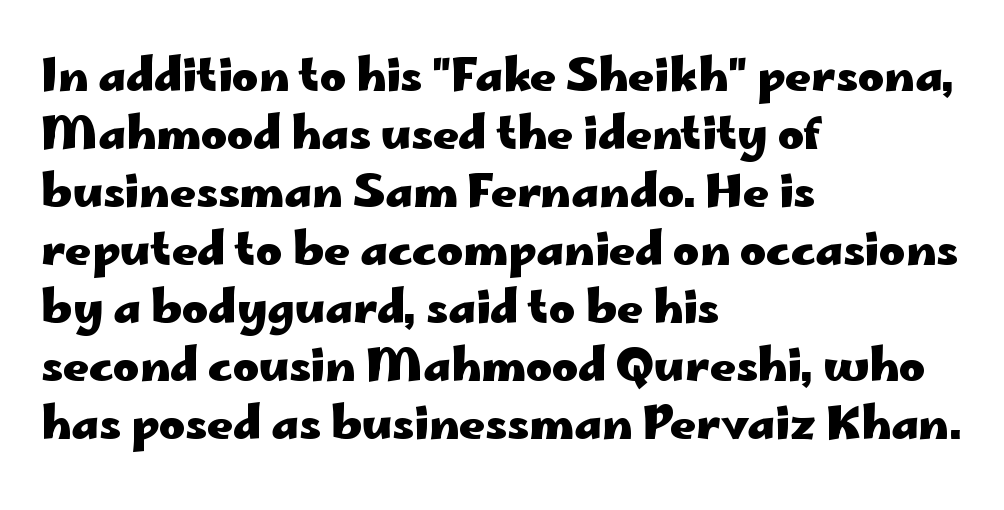
A bare baseline throughout the passage. Letter spacing: default. This is the regular roman posture of the typeface. How heavy is the stroke? Heavy — this is a bold.
